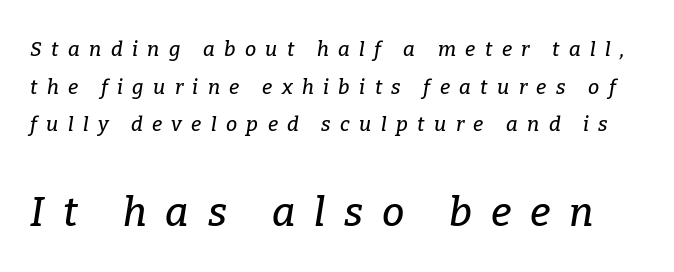
Q: Is the text italic (slanted)? A: Yes, it leans right by about 9 degrees.
Q: Is the typeface a serif or a sans-serif typeface? A: Serif.
Q: Is the text underlined? A: No.
Q: Is the spacing between letters normal or unusually wide? A: Unusually wide.
Q: Which block of text is set in a larger size, the first (top) or the second (bottom)? A: The second (bottom) one.
Q: Width (condensed, normal, or wide)? A: Normal.
Q: Stroke contrast? A: Low.
Q: x-height? A: Medium.
Q: Monospaced? A: No.
